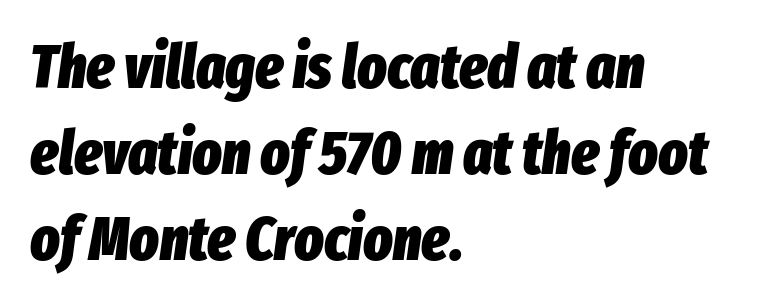
{"italic": "yes", "lean": "right", "slant_degrees": 8, "bold": "yes", "weight": "heavy", "width": "condensed", "stroke_contrast": "low", "x_height": "medium", "monospaced": "no", "underline": "no", "align": "left", "line_spacing": "normal", "line_spacing_ratio": 1.41, "letter_spacing": "normal", "letter_spacing_em": 0.0, "glyph_px": 61}
